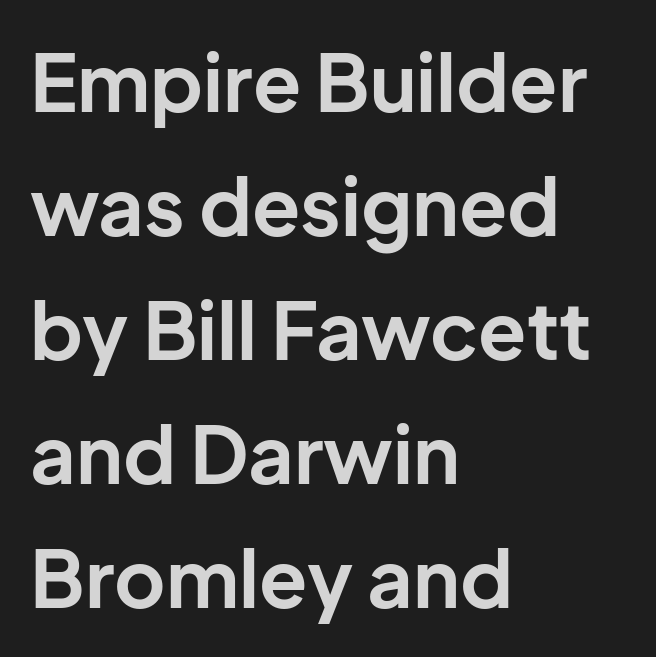
Q: Is the text bold? A: Yes.
Q: Is the text italic (slanted)? A: No, it is upright.
Q: Is the typeface a serif or a sans-serif typeface? A: Sans-serif.
Q: Is the text underlined? A: No.
Q: How is the paragraph aligned? A: Left-aligned.
Q: Is the spacing between letters normal or unusually wide? A: Normal.
Q: Is the spacing between lines tight, normal or loose? A: Normal.
Q: Width (condensed, normal, or wide)? A: Normal.
Q: Stroke contrast? A: Low.
Q: x-height? A: Medium.
Q: Monospaced? A: No.
